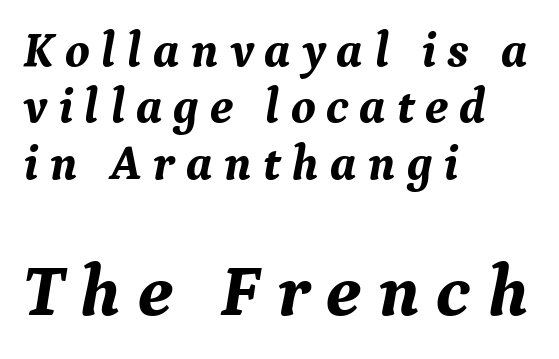
This sample uses expanded letter spacing, leaving extra air between glyphs. The text carries the slant typical of an italic or oblique font. The font family rendered here belongs to the serif group. Notice how descenders almost collide with the ascenders below — that's tight leading. The sample has been set heavy, in full bold.
